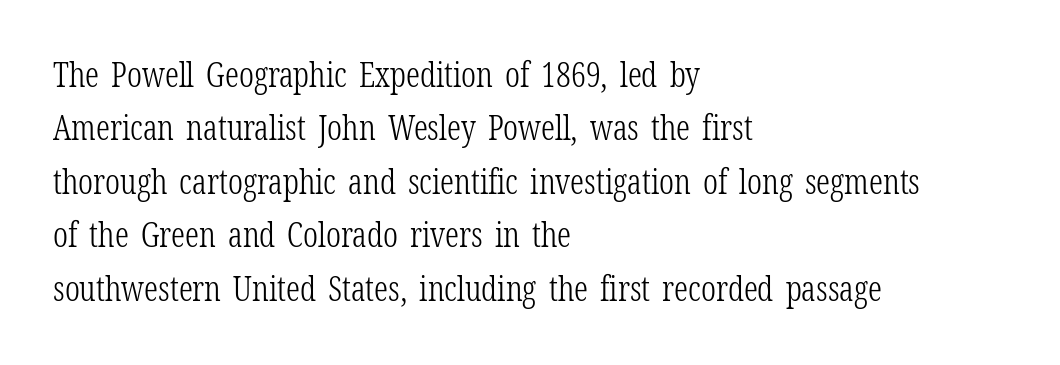
Q: Is the text bold? A: No.
Q: Is the text italic (slanted)? A: No, it is upright.
Q: Is the typeface a serif or a sans-serif typeface? A: Serif.
Q: Is the text underlined? A: No.
Q: How is the paragraph aligned? A: Left-aligned.
Q: Is the spacing between letters normal or unusually wide? A: Normal.
Q: Is the spacing between lines tight, normal or loose? A: Normal.
Q: Width (condensed, normal, or wide)? A: Condensed.
Q: Stroke contrast? A: Low.
Q: x-height? A: Medium.
Q: Monospaced? A: No.
